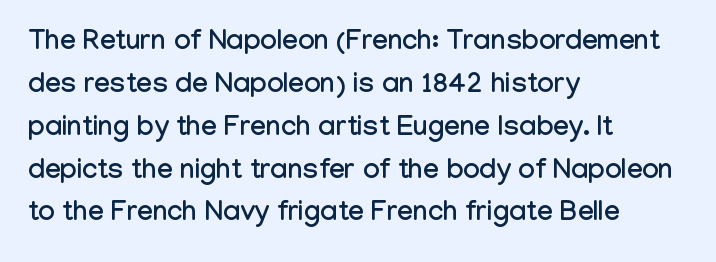
Only glyphs here, with clear space below each row. Unlike italic type, these characters show no tilt at all. A typesetter would label this face a sans. Varying glyph widths throughout — classic text-font behaviour. Short and long lines alike share a common starting point at left.
